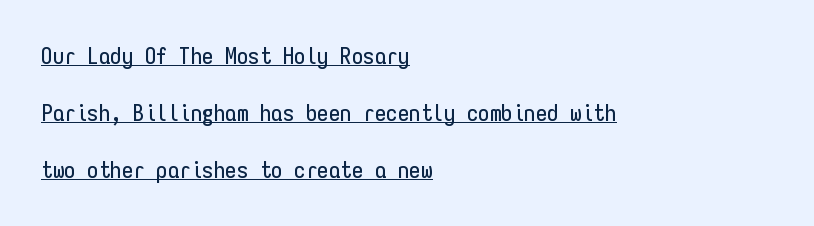
The line texture is even and compact thanks to regular tracking. In designer terms, the underline attribute is active on this setting. This is roman type, the default non-slanted kind. Horizontally, the lines are justified to the leading edge only. Line spacing here is loose.
